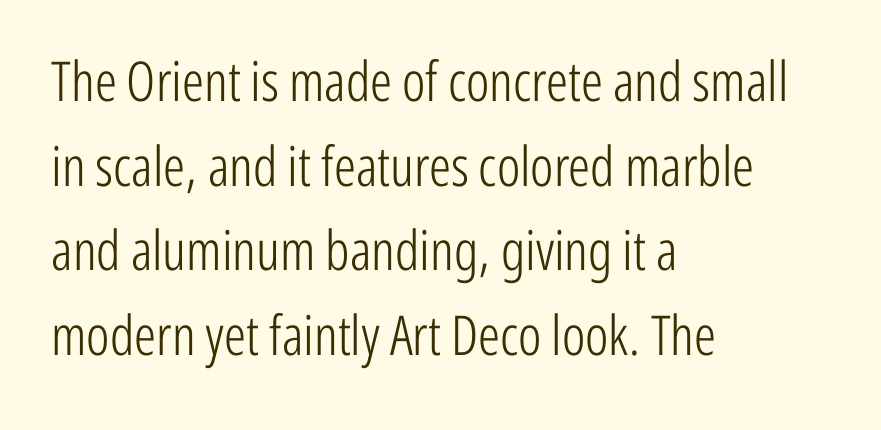
The image shows 55 px light, condensed sans-serif type, upright; set left-aligned, normal line spacing (1.54x), normal letter spacing, not underlined; low stroke contrast and a medium x-height.
